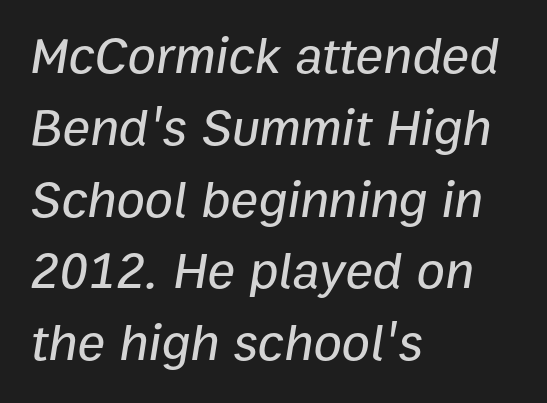
The image shows 52 px text type, italic (leaning right); set left-aligned, normal line spacing (1.38x), normal letter spacing, not underlined; low stroke contrast and a medium x-height.
